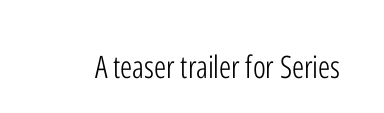
Here the designer chose a conventional face with non-uniform glyph widths. Serif or sans? Sans — the stroke terminals are bare. The lettering holds an erect, upright posture throughout. A quiet, ordinary-to-light weight characterises the typeface. The gaps between neighbouring characters are ordinary and unremarkable.
